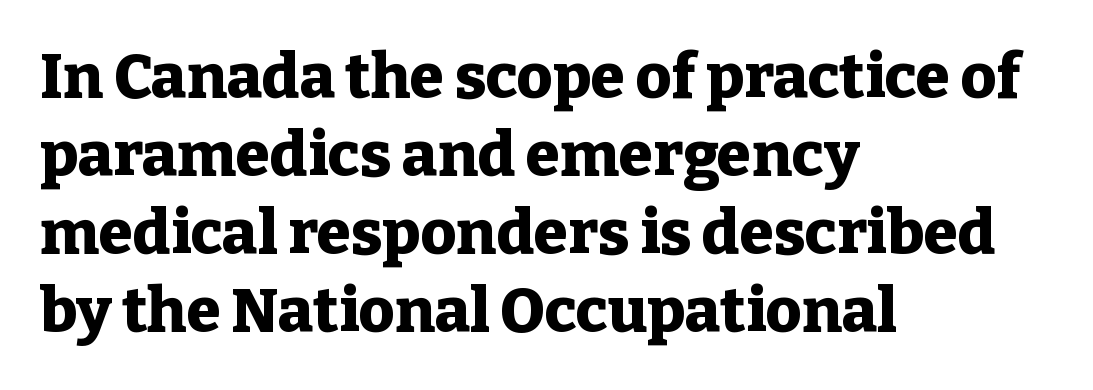
The image shows 62 px heavy serif type, upright; set left-aligned, normal line spacing (1.26x), normal letter spacing, not underlined; low stroke contrast and a medium x-height.
